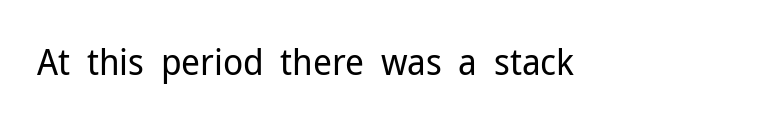
The image shows 37 px regular-weight sans-serif type, upright; set normal letter spacing, not underlined; low stroke contrast and a medium x-height.
